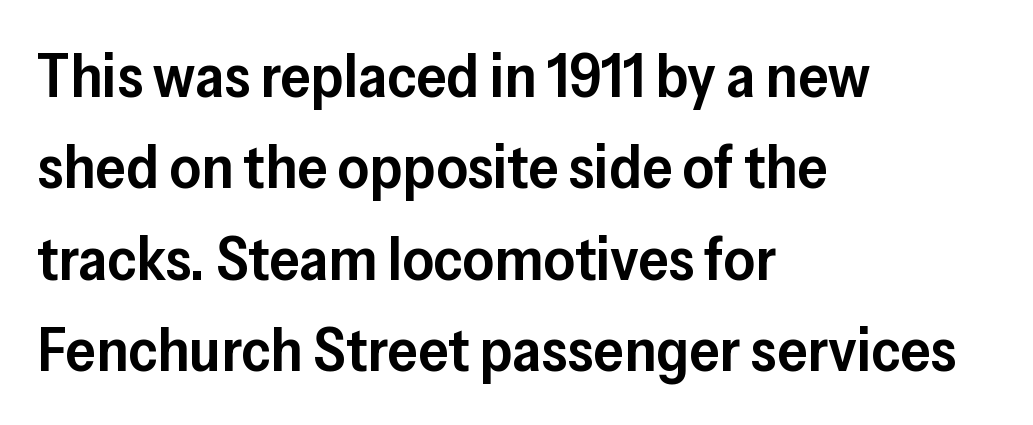
Q: Is the text bold? A: Semi-bold.
Q: Is the text italic (slanted)? A: No, it is upright.
Q: Is the typeface a serif or a sans-serif typeface? A: Sans-serif.
Q: Is the text underlined? A: No.
Q: How is the paragraph aligned? A: Left-aligned.
Q: Is the spacing between letters normal or unusually wide? A: Normal.
Q: Is the spacing between lines tight, normal or loose? A: Normal.
Q: Width (condensed, normal, or wide)? A: Normal.
Q: Stroke contrast? A: Low.
Q: x-height? A: Medium.
Q: Monospaced? A: No.
